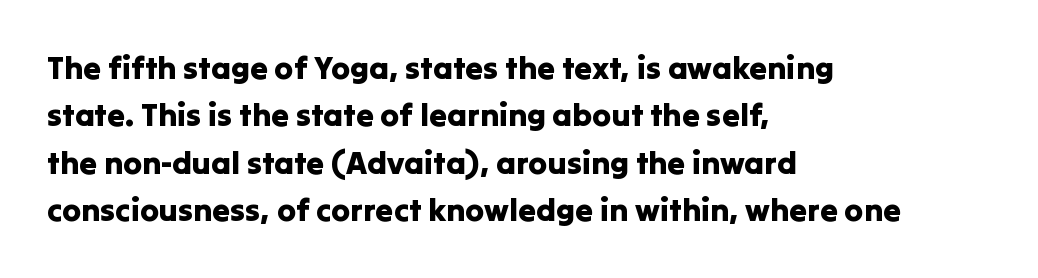
Q: Is the text italic (slanted)? A: No, it is upright.
Q: Is the typeface a serif or a sans-serif typeface? A: Sans-serif.
Q: Is the text underlined? A: No.
Q: How is the paragraph aligned? A: Left-aligned.
Q: Is the spacing between letters normal or unusually wide? A: Normal.
Q: Is the spacing between lines tight, normal or loose? A: Normal.
Q: Width (condensed, normal, or wide)? A: Normal.
Q: Stroke contrast? A: Low.
Q: x-height? A: Medium.
Q: Monospaced? A: No.
